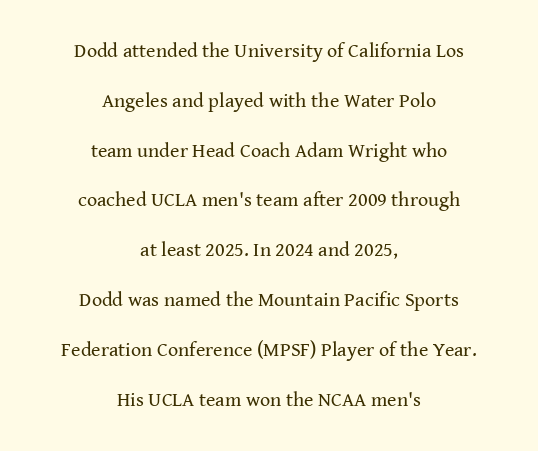
The image shows 20 px text type, upright; set centered, loose line spacing (2.49x), normal letter spacing, not underlined.
